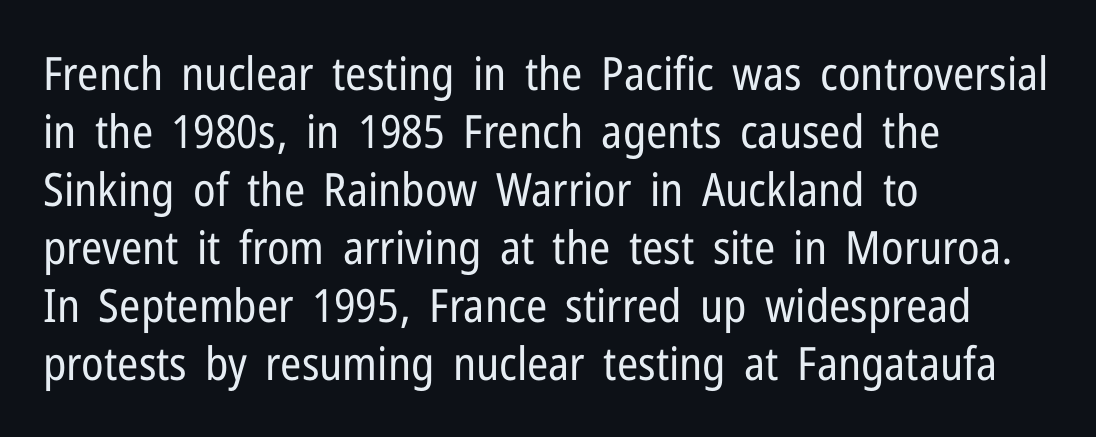
{"serif": "no", "italic": "no", "bold": "no", "weight": "regular", "width": "condensed", "stroke_contrast": "low", "x_height": "medium", "monospaced": "no", "underline": "no", "align": "left", "line_spacing": "normal", "line_spacing_ratio": 1.26, "letter_spacing": "normal", "letter_spacing_em": 0.0, "glyph_px": 46}
